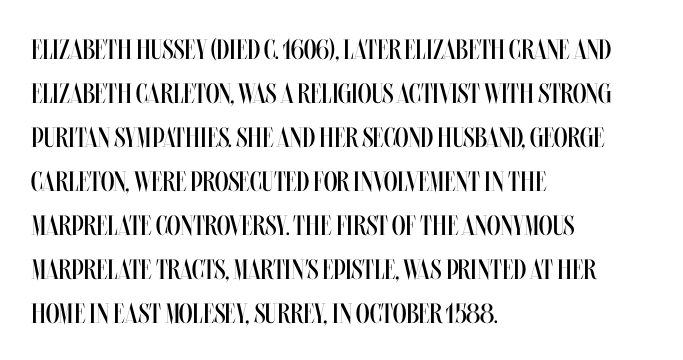
{"italic": "no", "bold": "no", "weight": "regular", "width": "condensed", "stroke_contrast": "medium", "x_height": "large", "monospaced": "no", "underline": "no", "align": "left", "line_spacing": "normal", "line_spacing_ratio": 1.57, "letter_spacing": "normal", "letter_spacing_em": 0.0, "glyph_px": 28}
